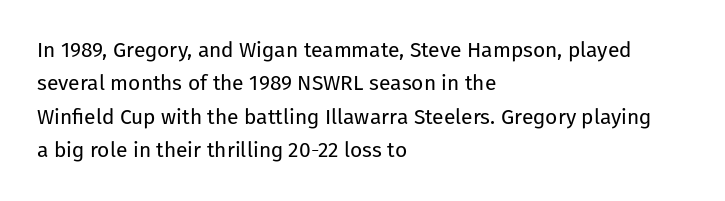
The image shows 21 px text type, upright; set left-aligned, normal line spacing (1.59x), normal letter spacing, not underlined.
